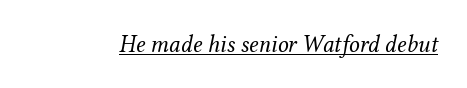
Q: Is the text bold? A: No.
Q: Is the text italic (slanted)? A: Yes, it leans right by about 12 degrees.
Q: Is the text underlined? A: Yes.
Q: Is the spacing between letters normal or unusually wide? A: Normal.
